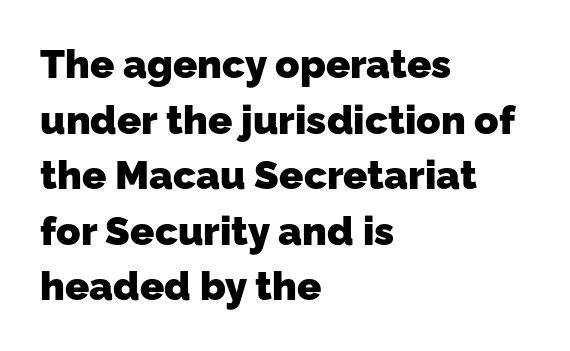
The image shows 40 px heavy sans-serif type; set left-aligned, normal line spacing (1.39x), normal letter spacing, not underlined; low stroke contrast and a medium x-height.
